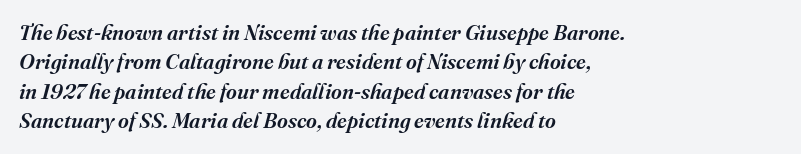
The image shows 21 px text type, italic (leaning right); set left-aligned, normal line spacing (1.4x), normal letter spacing, not underlined.
